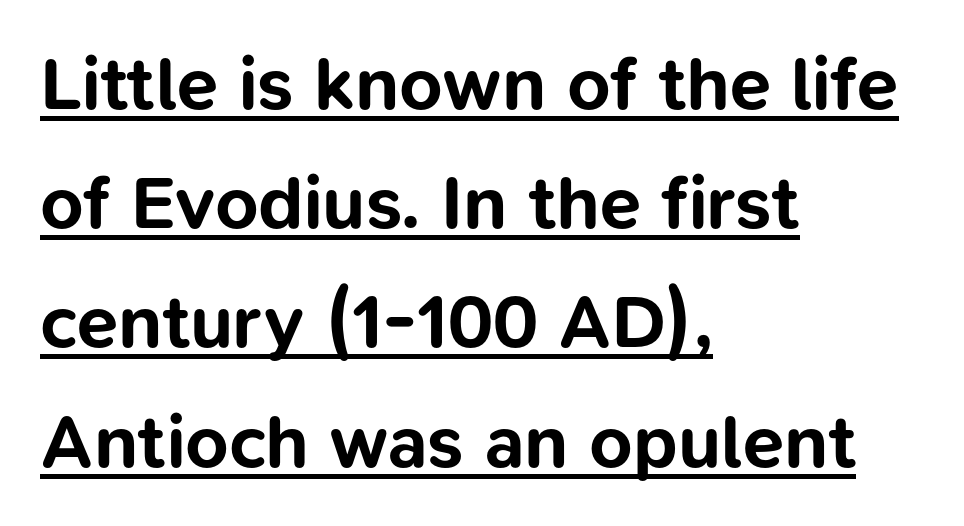
The letters are bold, with thick, heavy strokes. Caption: multi-line text, flush left, ragged right. The designer left line spacing at the default. Here the glyphs are tracked normally, forming tight word shapes. These lines are composed in type without serifs.
